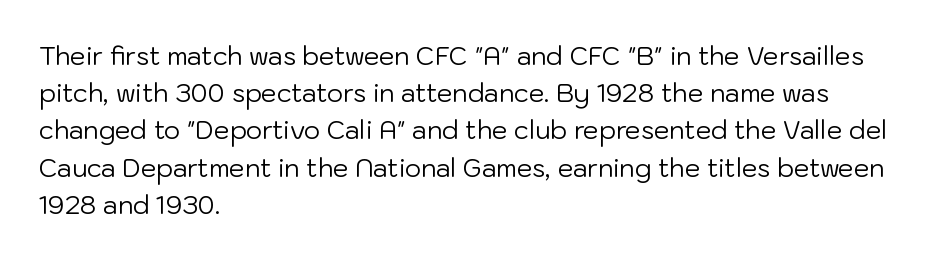
Each new line begins a customary step beneath the previous one. In CSS terms this would be text-align: left. Every character sits straight up, as roman type does. Inter-character spacing is left at the font's built-in metrics.
